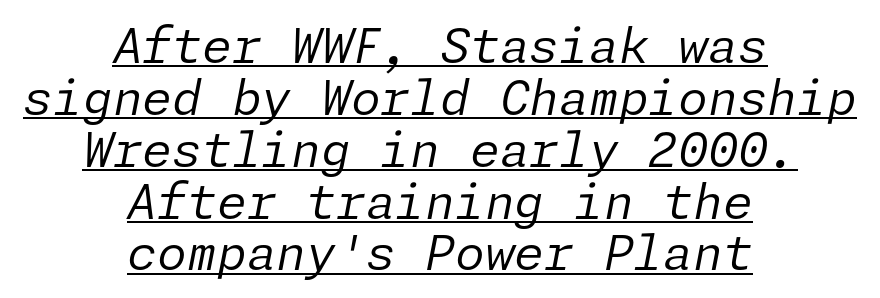
Q: Is the text bold? A: No.
Q: Is the text italic (slanted)? A: Yes, it leans right by about 11 degrees.
Q: Is the text underlined? A: Yes.
Q: How is the paragraph aligned? A: Centered.
Q: Is the spacing between letters normal or unusually wide? A: Normal.
Q: Is the spacing between lines tight, normal or loose? A: Tight.
Q: Width (condensed, normal, or wide)? A: Normal.
Q: Stroke contrast? A: Low.
Q: x-height? A: Medium.
